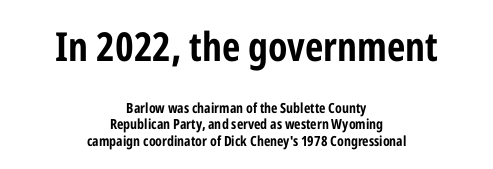
Q: Is the text bold? A: Yes.
Q: Is the text italic (slanted)? A: No, it is upright.
Q: Is the typeface a serif or a sans-serif typeface? A: Sans-serif.
Q: Is the text underlined? A: No.
Q: How is the paragraph aligned? A: Centered.
Q: Is the spacing between letters normal or unusually wide? A: Normal.
Q: Which block of text is set in a larger size, the first (top) or the second (bottom)? A: The first (top) one.
Q: Width (condensed, normal, or wide)? A: Condensed.
Q: Stroke contrast? A: Low.
Q: x-height? A: Medium.
Q: Monospaced? A: No.
